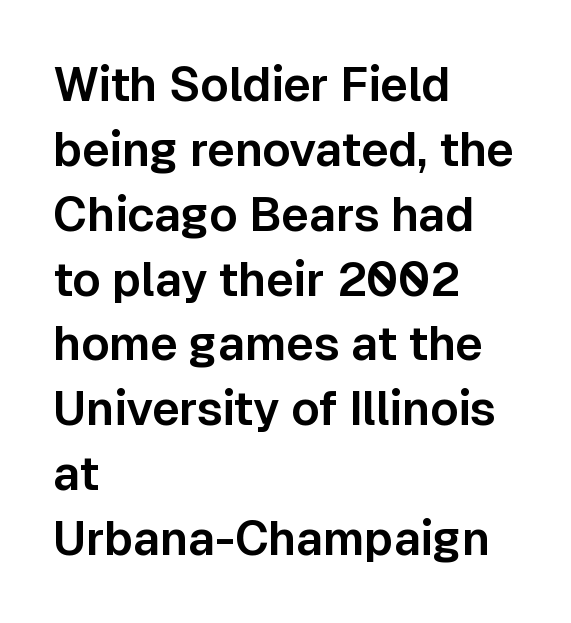
The image shows 47 px sans-serif type, upright; set left-aligned, normal line spacing (1.38x), normal letter spacing, not underlined; low stroke contrast and a medium x-height.
